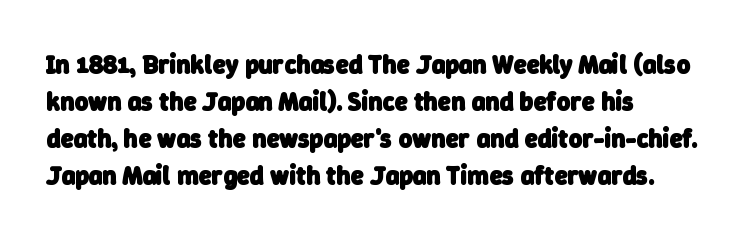
The image shows 26 px bold type; set normal line spacing (1.42x), normal letter spacing, not underlined.
